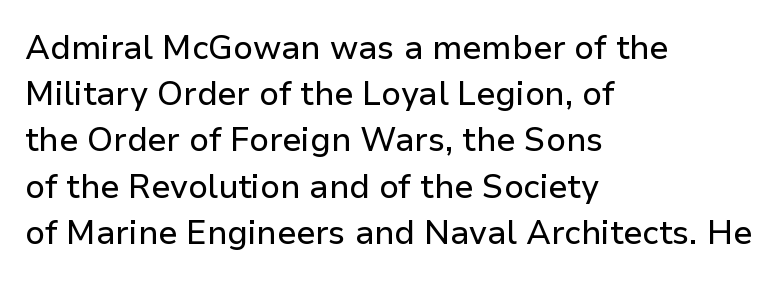
The image shows 33 px sans-serif type, upright; set left-aligned, normal line spacing (1.4x), normal letter spacing, not underlined; low stroke contrast and a medium x-height.
